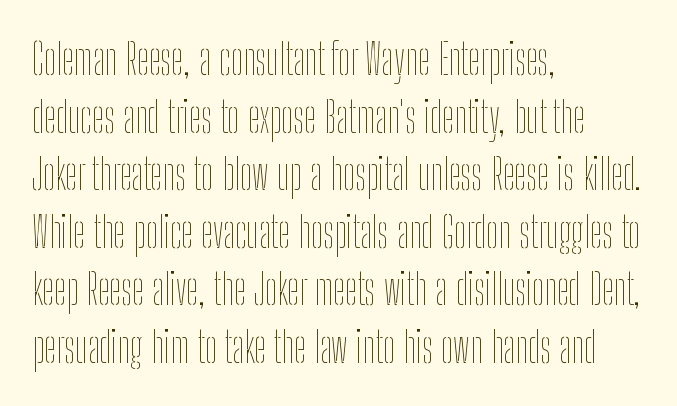
The strokes are not fattened; the text isn't bold. Posture: vertical. Leading: standard. The rendering uses natural spacing where letterforms have individual widths. Left-aligned paragraph, ragged on the right.
